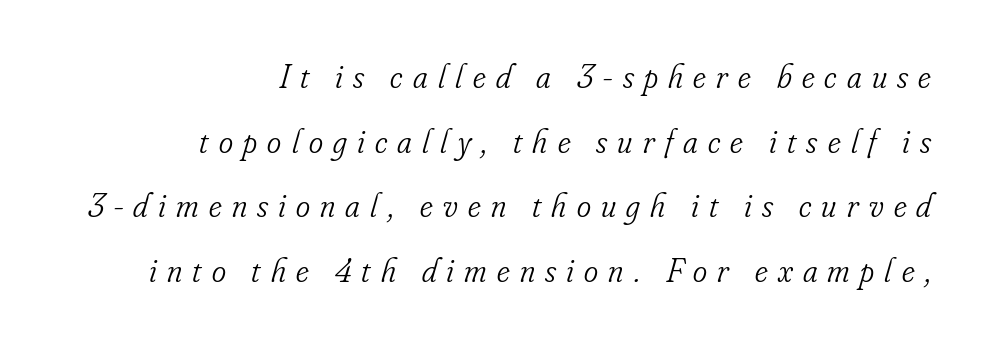
{"serif": "yes", "italic": "yes", "lean": "right", "slant_degrees": 16, "bold": "no", "weight": "light", "width": "condensed", "stroke_contrast": "low", "x_height": "small", "monospaced": "no", "underline": "no", "align": "right", "line_spacing": "loose", "line_spacing_ratio": 1.9, "letter_spacing": "wide", "letter_spacing_em": 0.3, "glyph_px": 34}
